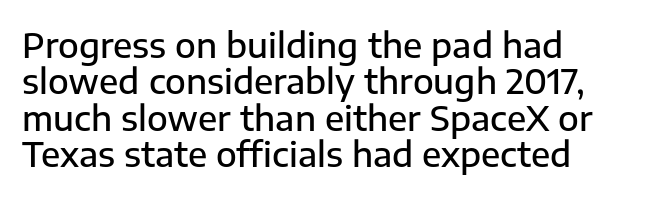
{"serif": "no", "italic": "no", "bold": "semi", "weight": "semibold", "width": "normal", "stroke_contrast": "low", "x_height": "medium", "monospaced": "no", "underline": "no", "align": "left", "line_spacing": "tight", "line_spacing_ratio": 1.07, "letter_spacing": "normal", "letter_spacing_em": 0.0, "glyph_px": 34}
